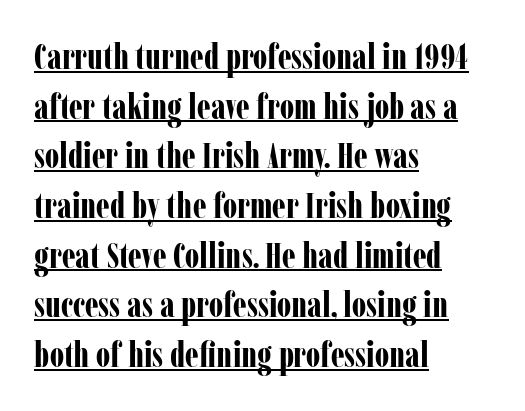
Think of a printed novel: that variable character pitch is what you see here. The letters are bold, with thick, heavy strokes. Do the letters lean? They stand straight. A continuous stroke trails under the words, as in a hyperlink. Regular leading. In terms of letterform style, serifs are clearly present.
